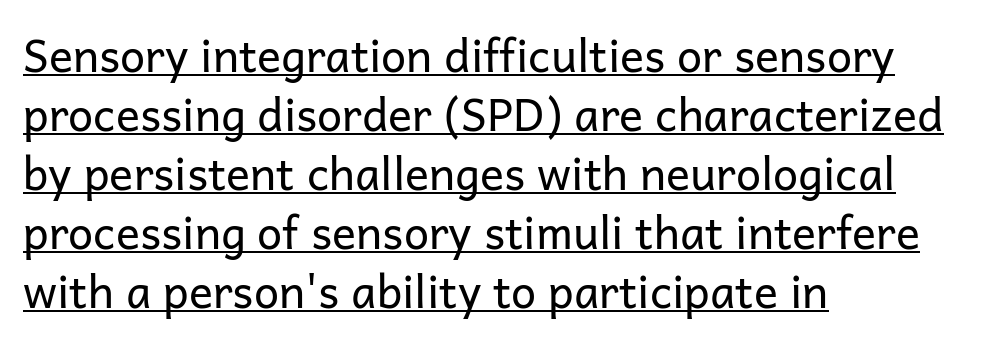
The passage shown is underscored from start to finish. Observe the ordinary spacing: letters are neighbours, not strangers. Whoever set this chose a conventional vertical rhythm. Style check: upright. A typesetter would call this proportional, since set widths differ per character.
